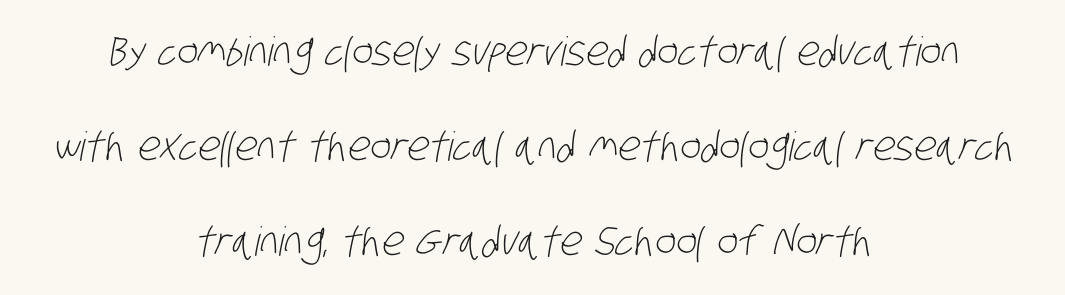
Each stroke keeps to a modest, everyday thickness or less. Font category for this specimen: sans-serif. Horizontal bands of white between lines are thick stripes. Letters rest on an invisible, unmarked baseline. Characters follow at the spacing the type designer built in. Typeset on center — no edge is straight.
